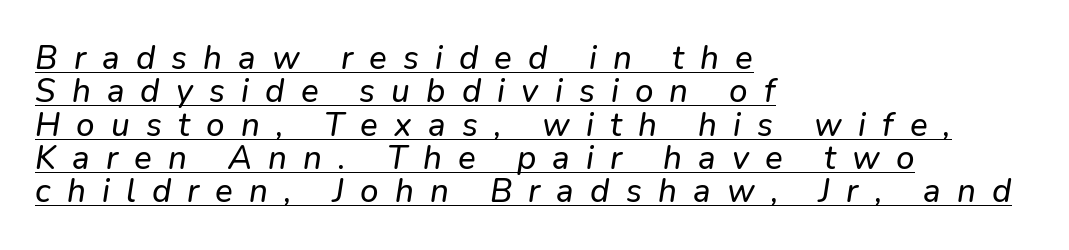
The rendering uses natural spacing where letterforms have individual widths. Baseline-to-baseline distance is barely more than the letter height. Glyph-to-glyph distance is far greater than everyday printed text. Horizontal alignment here is leftward, the default for most running prose.
